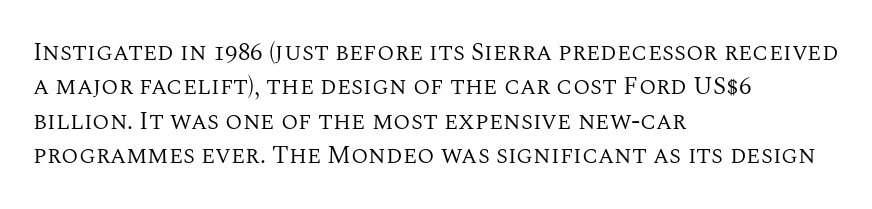
{"italic": "no", "bold": "no", "underline": "no", "align": "left", "line_spacing": "normal", "line_spacing_ratio": 1.38, "letter_spacing": "normal", "letter_spacing_em": 0.0, "glyph_px": 25}
